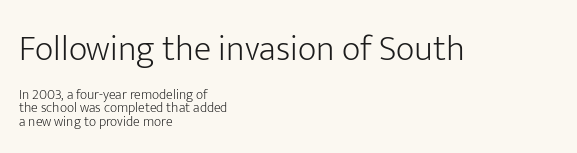
{"serif": "no", "italic": "no", "bold": "no", "weight": "light", "width": "normal", "stroke_contrast": "low", "x_height": "medium", "monospaced": "no", "underline": "no", "align": "left", "line_spacing": "tight", "line_spacing_ratio": 0.97, "letter_spacing": "normal", "letter_spacing_em": 0.0, "larger_block": "first", "size_ratio": 2.57, "glyph_px": 36}
